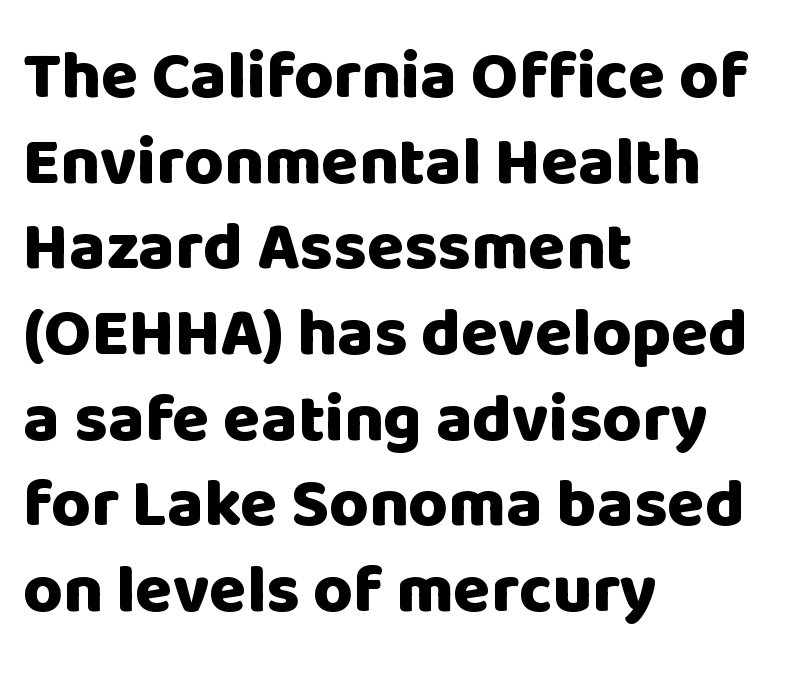
Notice how the passage keeps a crisp vertical edge on the left only. The horizontal fit of the characters is conventional and even. Ordinary non-slanted type is in use. Glance below the letters and you will spot only blank space. I'd call this a sans setting — the letters go barefoot. The face used here is proportionally spaced, like ordinary book or web type.
